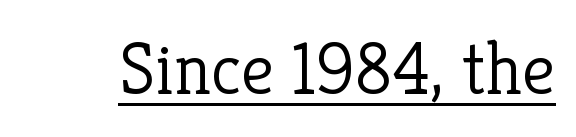
{"serif": "yes", "italic": "no", "bold": "no", "weight": "light", "width": "normal", "stroke_contrast": "low", "x_height": "medium", "monospaced": "no", "underline": "yes", "letter_spacing": "normal", "letter_spacing_em": 0.0, "glyph_px": 74}
